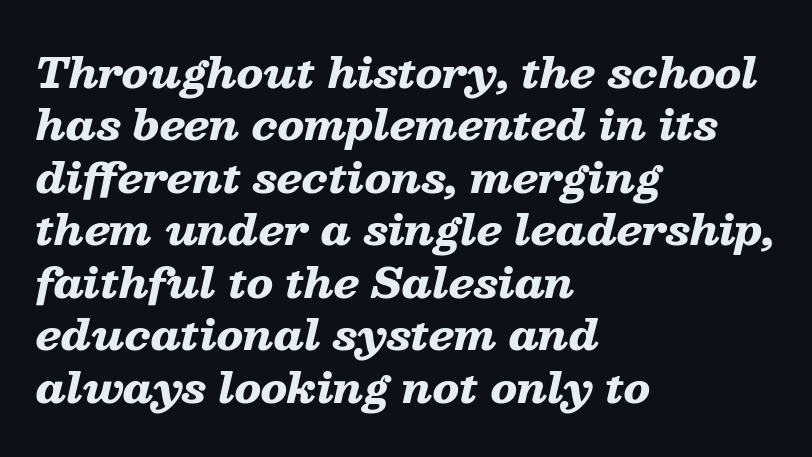
Q: Is the text bold? A: Yes.
Q: Is the text italic (slanted)? A: Yes, it leans right by about 13 degrees.
Q: Is the text underlined? A: No.
Q: How is the paragraph aligned? A: Left-aligned.
Q: Is the spacing between letters normal or unusually wide? A: Normal.
Q: Is the spacing between lines tight, normal or loose? A: Normal.
Q: Width (condensed, normal, or wide)? A: Wide.
Q: Stroke contrast? A: Low.
Q: x-height? A: Medium.
Q: Monospaced? A: No.
